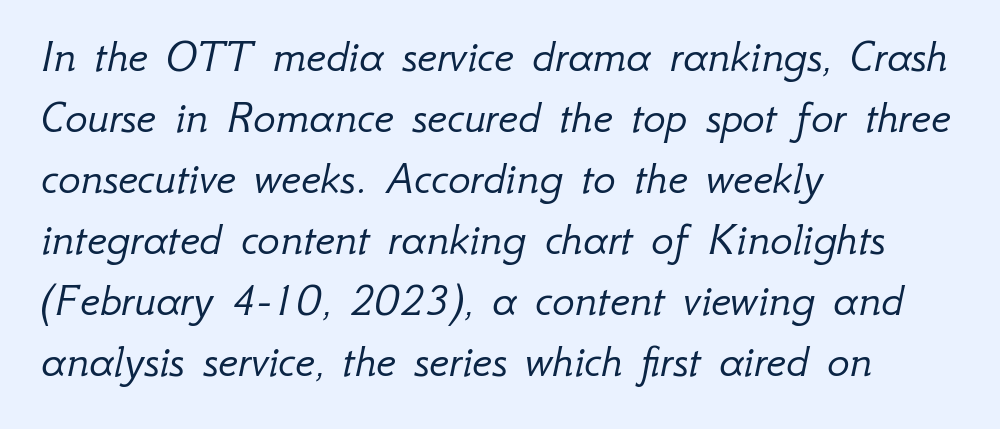
{"italic": "yes", "lean": "right", "slant_degrees": 12, "bold": "no", "weight": "light", "width": "normal", "stroke_contrast": "low", "x_height": "small", "monospaced": "no", "underline": "no", "align": "left", "line_spacing": "normal", "line_spacing_ratio": 1.3, "letter_spacing": "normal", "letter_spacing_em": 0.0, "glyph_px": 47}
